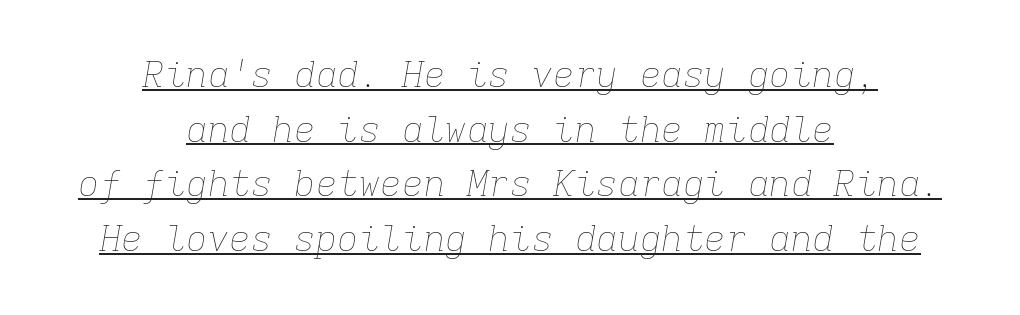
{"italic": "yes", "lean": "right", "slant_degrees": 9, "bold": "no", "weight": "thin", "width": "normal", "stroke_contrast": "low", "x_height": "medium", "monospaced": "yes", "underline": "yes", "align": "center", "line_spacing": "normal", "line_spacing_ratio": 1.52, "letter_spacing": "normal", "letter_spacing_em": 0.0, "glyph_px": 36}
